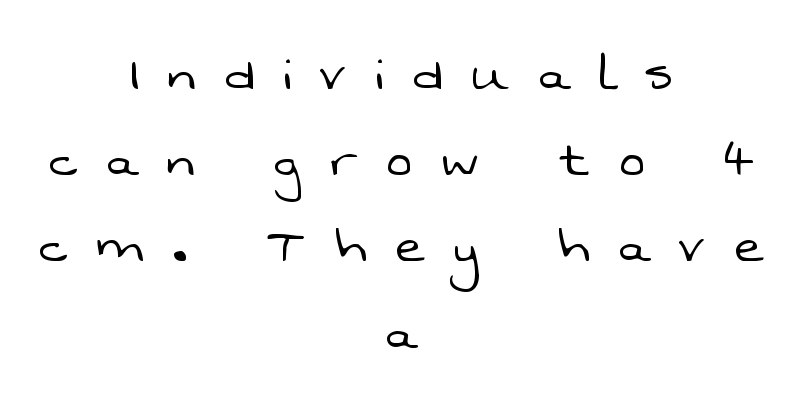
The image shows 62 px light sans-serif type; set centered, normal line spacing (1.39x), unusually wide letter spacing (+0.48 em), not underlined; low stroke contrast and a medium x-height.
